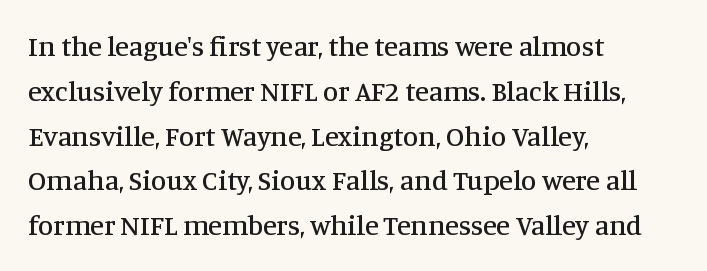
Unlike italic type, these characters show no tilt at all. A typesetter would call this zero additional tracking. Rows of type keep a routine distance in the vertical direction. The ragged edge is on the right, which tells us the setting is flush left.
